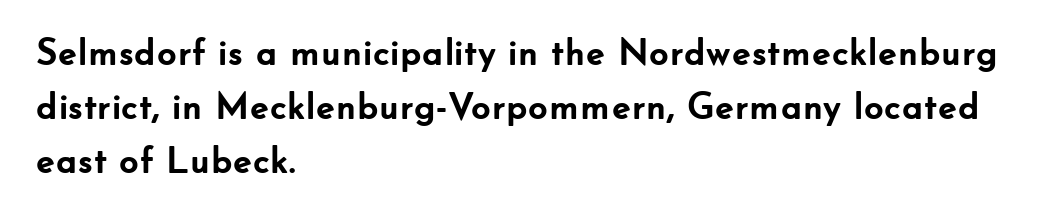
When letters stand straight like this, we call the style roman or upright. Heavy-handed strokes throughout: this text is bold. If you drew a ruler down the left edge, every line would touch it. What kind of face is this? One without serifs — a sans. Check the space under the baseline: it is left empty.
